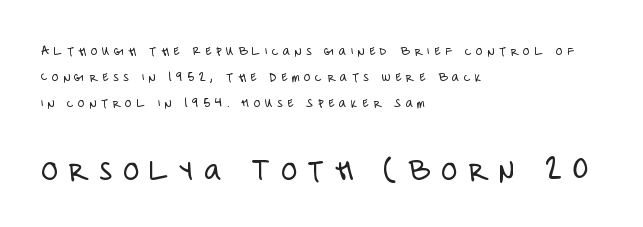
{"serif": "no", "italic": "no", "bold": "no", "weight": "light", "width": "condensed", "stroke_contrast": "low", "x_height": "large", "monospaced": "no", "underline": "no", "align": "left", "line_spacing_ratio": 1.86, "letter_spacing": "wide", "letter_spacing_em": 0.32, "larger_block": "second", "size_ratio": 2.36, "glyph_px": 33}
